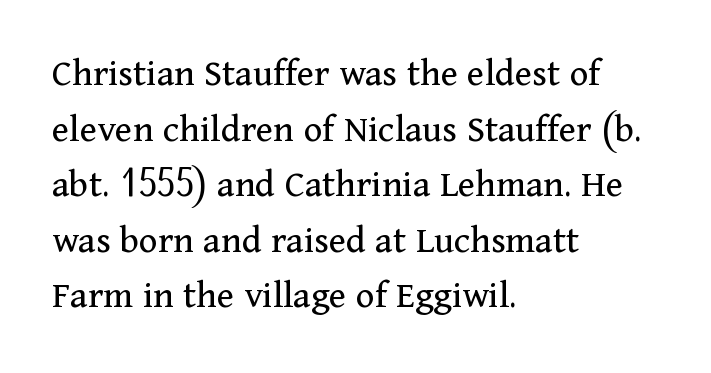
The image shows 40 px regular-weight serif type, upright; set left-aligned, normal line spacing (1.39x), normal letter spacing, not underlined; medium stroke contrast and a medium x-height.
